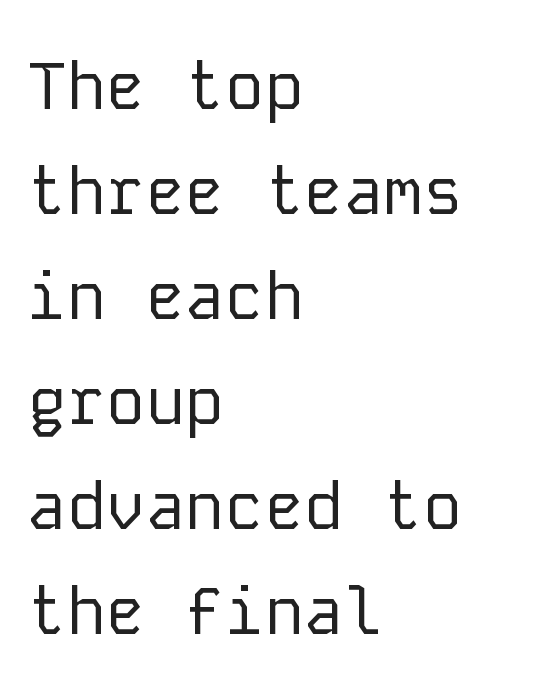
Q: Is the text bold? A: No.
Q: Is the text italic (slanted)? A: No, it is upright.
Q: Is the typeface a serif or a sans-serif typeface? A: Sans-serif.
Q: Is the text underlined? A: No.
Q: How is the paragraph aligned? A: Left-aligned.
Q: Is the spacing between letters normal or unusually wide? A: Normal.
Q: Is the spacing between lines tight, normal or loose? A: Normal.
Q: Width (condensed, normal, or wide)? A: Normal.
Q: Stroke contrast? A: Low.
Q: x-height? A: Medium.
Q: Monospaced? A: Yes.
